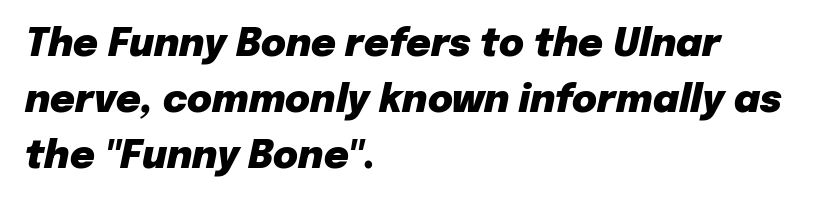
Q: Is the text bold? A: Yes.
Q: Is the text italic (slanted)? A: Yes, it leans right by about 12 degrees.
Q: Is the text underlined? A: No.
Q: How is the paragraph aligned? A: Left-aligned.
Q: Is the spacing between letters normal or unusually wide? A: Normal.
Q: Is the spacing between lines tight, normal or loose? A: Normal.
Q: Width (condensed, normal, or wide)? A: Normal.
Q: Stroke contrast? A: Low.
Q: x-height? A: Medium.
Q: Monospaced? A: No.
